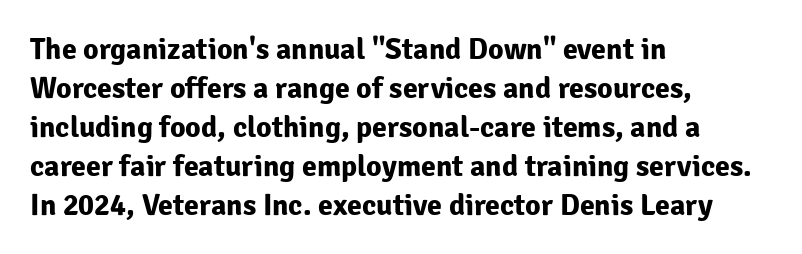
Heavy, bold letterforms. If you drew a ruler down the left edge, every line would touch it. Short note: letters normally spaced. Unlike italic type, these characters show no tilt at all. The letters advance in unequal steps, a hallmark of proportional type. The lines sit at an ordinary, default distance from one another.
